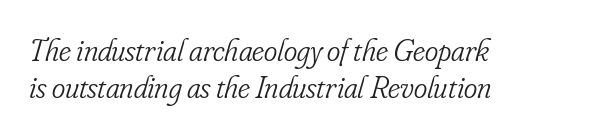
The image shows 32 px light, condensed serif type, italic (leaning right); set left-aligned, line spacing 1.17x, normal letter spacing, not underlined; low stroke contrast and a small x-height.
